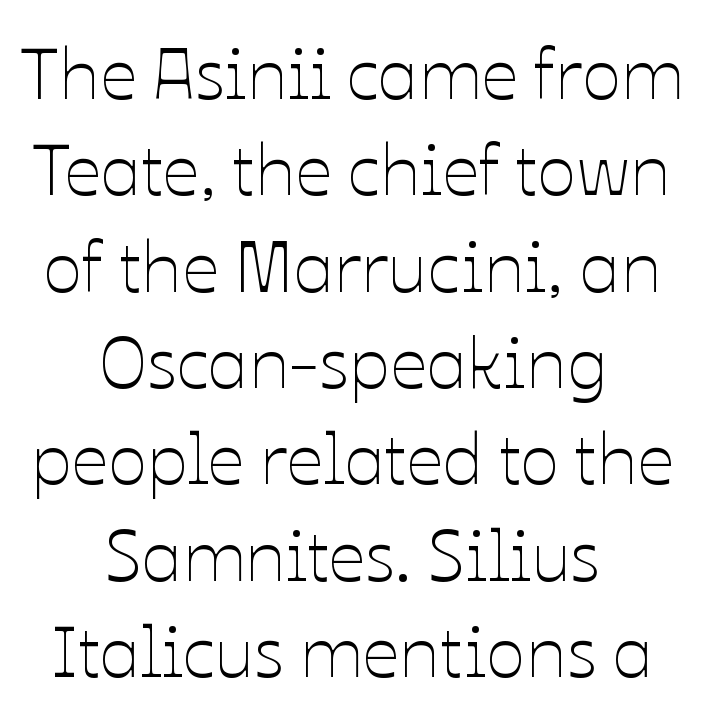
Q: Is the text bold? A: No.
Q: Is the text italic (slanted)? A: No, it is upright.
Q: Is the text underlined? A: No.
Q: How is the paragraph aligned? A: Centered.
Q: Is the spacing between letters normal or unusually wide? A: Normal.
Q: Is the spacing between lines tight, normal or loose? A: Normal.
Q: Width (condensed, normal, or wide)? A: Normal.
Q: Stroke contrast? A: Low.
Q: x-height? A: Medium.
Q: Monospaced? A: No.
